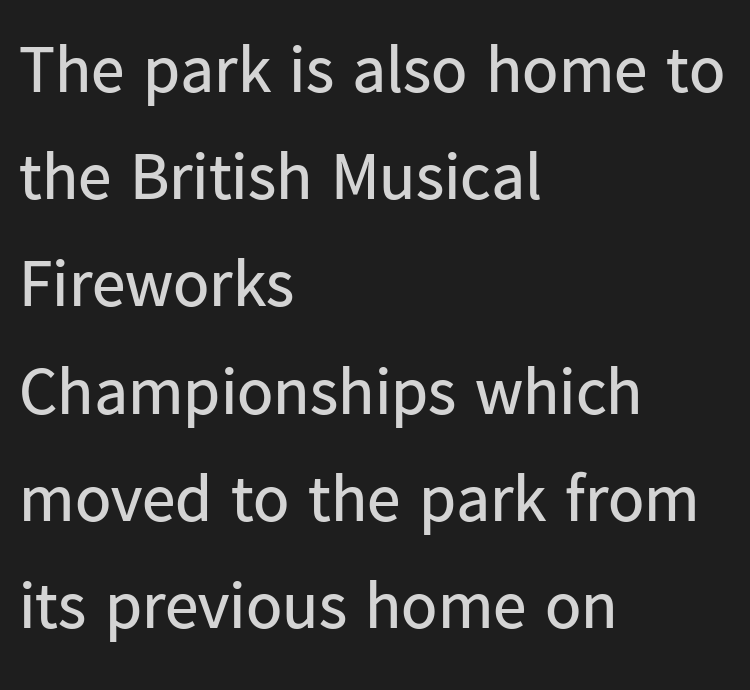
The image shows 67 px regular-weight sans-serif type, upright; set left-aligned, normal line spacing (1.6x), normal letter spacing, not underlined; low stroke contrast and a medium x-height.
